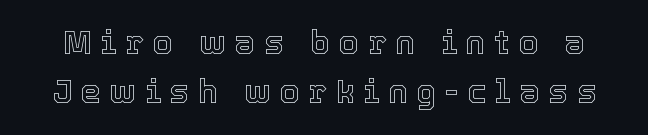
This sample uses expanded letter spacing, leaving extra air between glyphs. Spacing verdict: proportional, widths tailored to each character. Horizontal bands of white between lines are of average thickness. Tall strokes in this sample are plumb rather than angled. A bare baseline throughout the passage.
